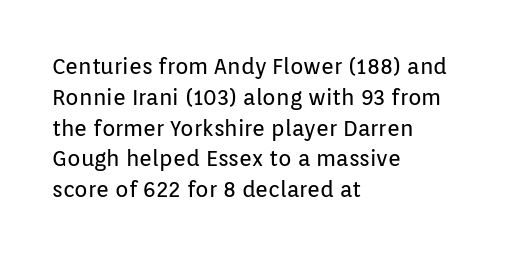
The image shows 22 px text type, upright; set left-aligned, normal line spacing (1.4x), normal letter spacing, not underlined.
